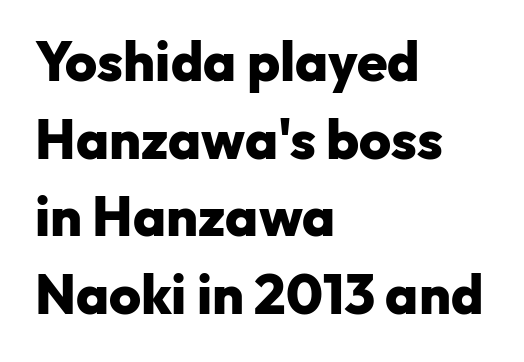
The image shows 55 px heavy sans-serif type, upright; set left-aligned, normal line spacing (1.41x), normal letter spacing, not underlined; low stroke contrast and a medium x-height.
